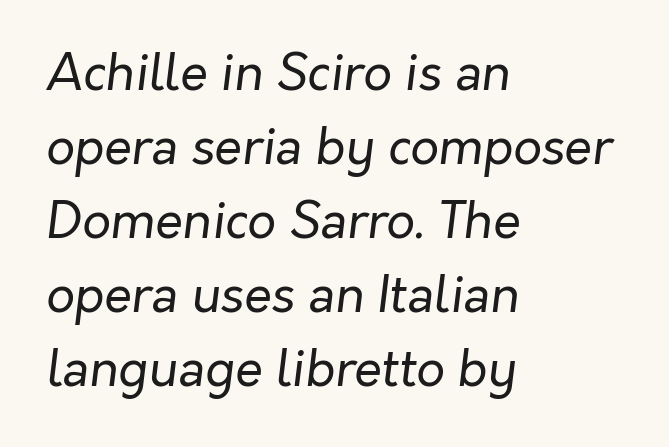
Q: Is the text bold? A: No.
Q: Is the text italic (slanted)? A: Yes, it leans right by about 7 degrees.
Q: Is the text underlined? A: No.
Q: How is the paragraph aligned? A: Left-aligned.
Q: Is the spacing between letters normal or unusually wide? A: Normal.
Q: Is the spacing between lines tight, normal or loose? A: Normal.
Q: Width (condensed, normal, or wide)? A: Normal.
Q: Stroke contrast? A: Low.
Q: x-height? A: Medium.
Q: Monospaced? A: No.
